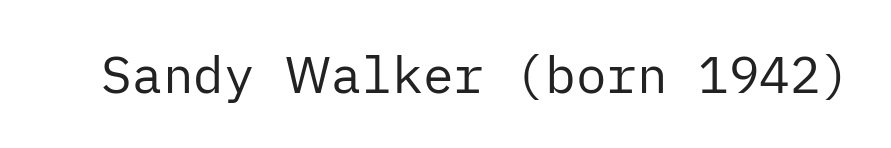
The image shows 51 px regular-weight sans-serif type, upright; set normal letter spacing, not underlined; low stroke contrast and a medium x-height.
